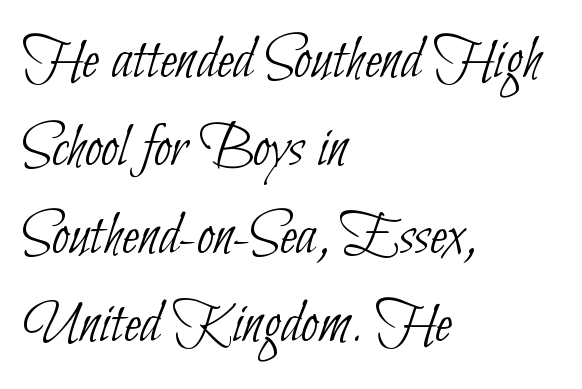
{"serif": "no", "bold": "no", "weight": "thin", "width": "condensed", "stroke_contrast": "low", "x_height": "small", "monospaced": "no", "underline": "no", "align": "left", "line_spacing": "normal", "line_spacing_ratio": 1.42, "letter_spacing": "normal", "letter_spacing_em": 0.0, "glyph_px": 62}
